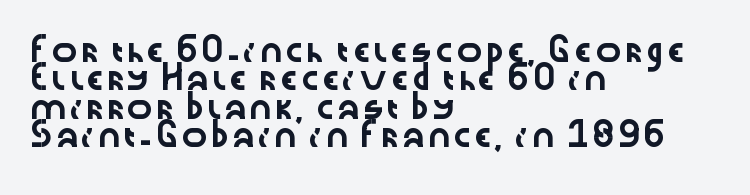
Q: Is the text italic (slanted)? A: No, it is upright.
Q: Is the text underlined? A: No.
Q: How is the paragraph aligned? A: Left-aligned.
Q: Is the spacing between letters normal or unusually wide? A: Normal.
Q: Is the spacing between lines tight, normal or loose? A: Normal.
